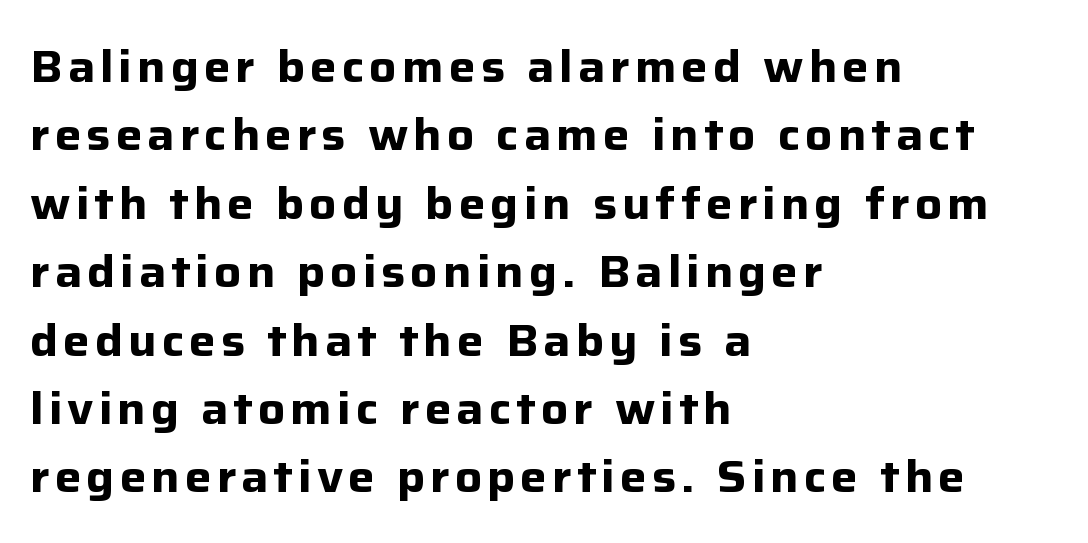
The image shows 45 px bold sans-serif type, upright; set left-aligned, normal line spacing (1.52x), not underlined; low stroke contrast and a medium x-height.
